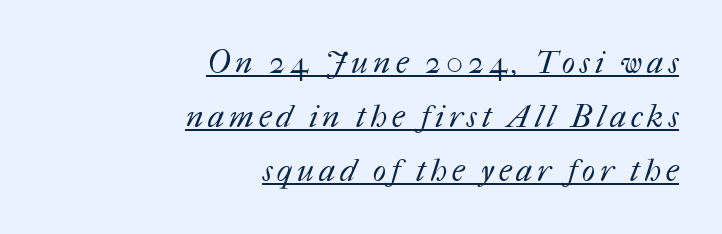
Q: Is the text bold? A: No.
Q: Is the text underlined? A: Yes.
Q: How is the paragraph aligned? A: Right-aligned.
Q: Width (condensed, normal, or wide)? A: Normal.
Q: Stroke contrast? A: Medium.
Q: x-height? A: Medium.
Q: Monospaced? A: No.
